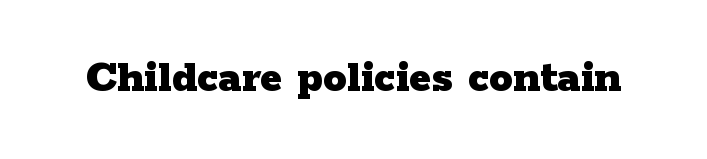
The rendering uses natural spacing where letterforms have individual widths. Students, note that the glyphs here touch the page at normal intervals. The lettering stays uniformly vertical, giving the passage a roman look. Just letters on the line, the space beneath them empty. In terms of letterform style, serifs are clearly present.
